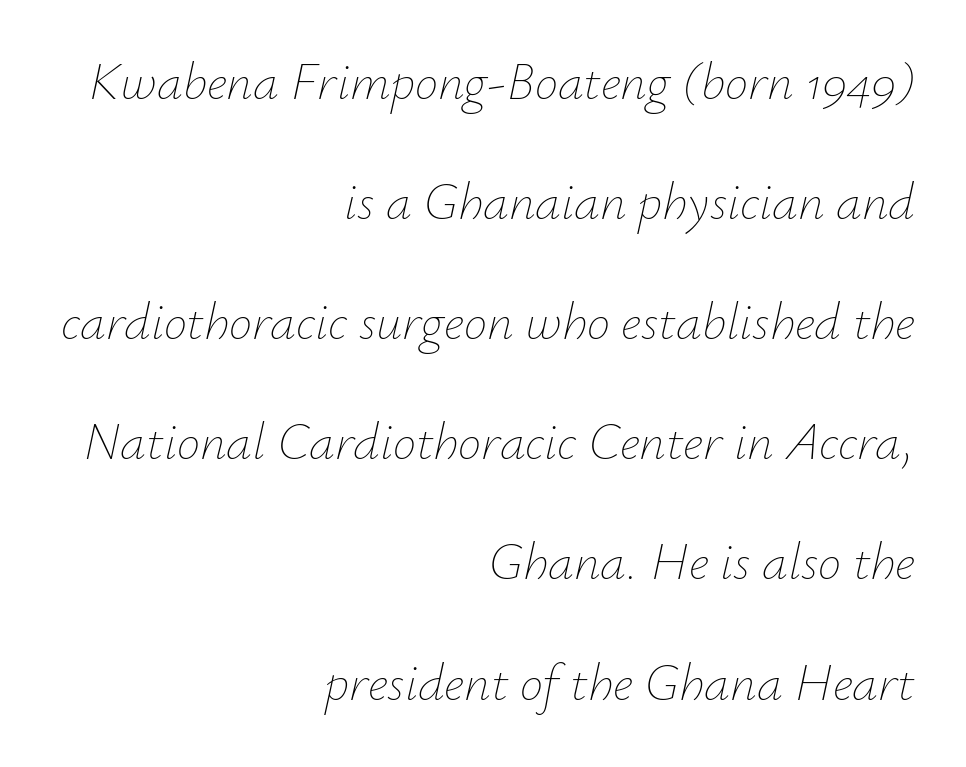
{"italic": "yes", "lean": "right", "slant_degrees": 12, "bold": "no", "weight": "thin", "width": "normal", "stroke_contrast": "low", "x_height": "small", "monospaced": "no", "underline": "no", "align": "right", "line_spacing": "loose", "line_spacing_ratio": 2.31, "letter_spacing": "normal", "letter_spacing_em": 0.0, "glyph_px": 52}
